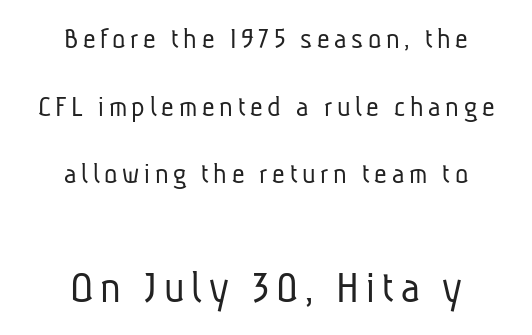
Proportional: the letters do not fall into vertical columns. The passage shown is typeset with a sans-serif family. Size contrast runs from small at the top to large at the bottom. Where is the straight margin? There isn't one; the lines are centered.
